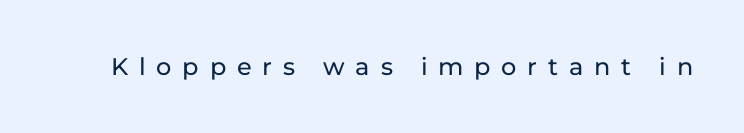
{"italic": "no", "underline": "no", "letter_spacing": "wide", "letter_spacing_em": 0.45, "glyph_px": 24}
